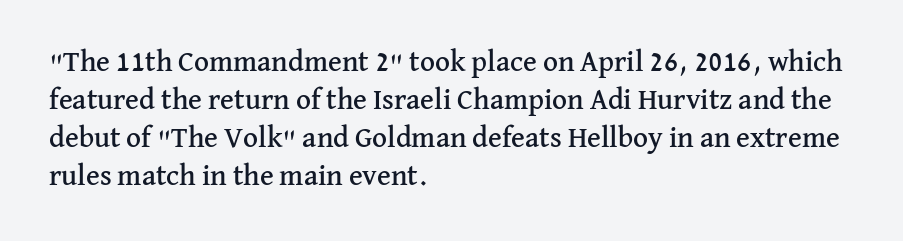
{"serif": "yes", "italic": "no", "width": "normal", "stroke_contrast": "medium", "x_height": "medium", "monospaced": "no", "underline": "no", "align": "left", "line_spacing": "normal", "line_spacing_ratio": 1.31, "letter_spacing": "normal", "letter_spacing_em": 0.0, "glyph_px": 29}
